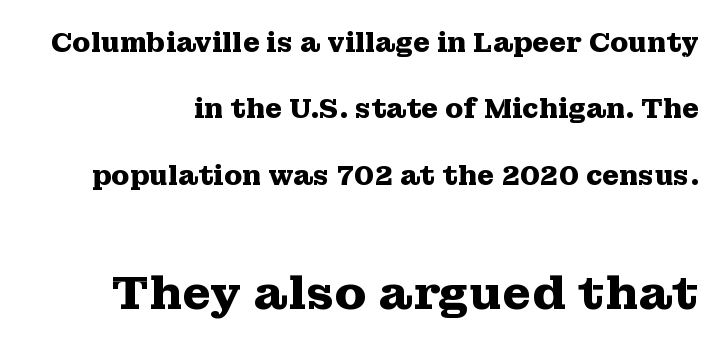
{"serif": "yes", "italic": "no", "bold": "yes", "weight": "heavy", "width": "wide", "stroke_contrast": "medium", "x_height": "medium", "monospaced": "no", "underline": "no", "line_spacing": "loose", "line_spacing_ratio": 2.46, "letter_spacing": "normal", "letter_spacing_em": 0.0, "larger_block": "second", "size_ratio": 1.74, "glyph_px": 47}
